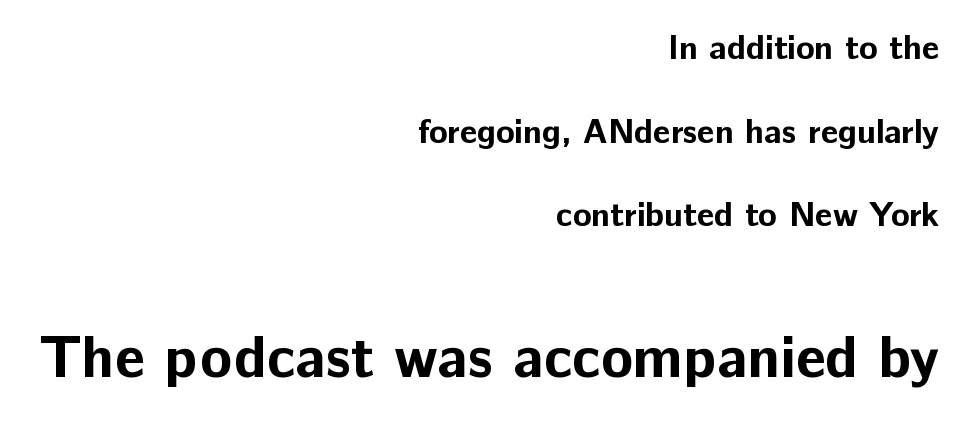
The designer gave the closing block more size than the opening block. Rendered with straight, roman letterforms. The letterforms sit shoulder to shoulder at normal distance. Rows of type keep a wide berth in the vertical direction. The letters advance in unequal steps, a hallmark of proportional type.
